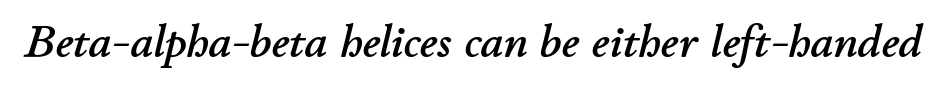
The face used here is proportionally spaced, like ordinary book or web type. The words here are not underlined. There is no visible air inserted between adjacent glyphs. Designer's note — italics engaged.
